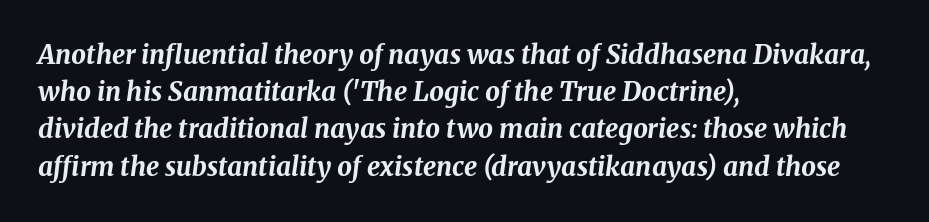
The image shows 26 px bold type, italic (leaning right); set left-aligned, normal line spacing (1.43x), normal letter spacing, not underlined.
